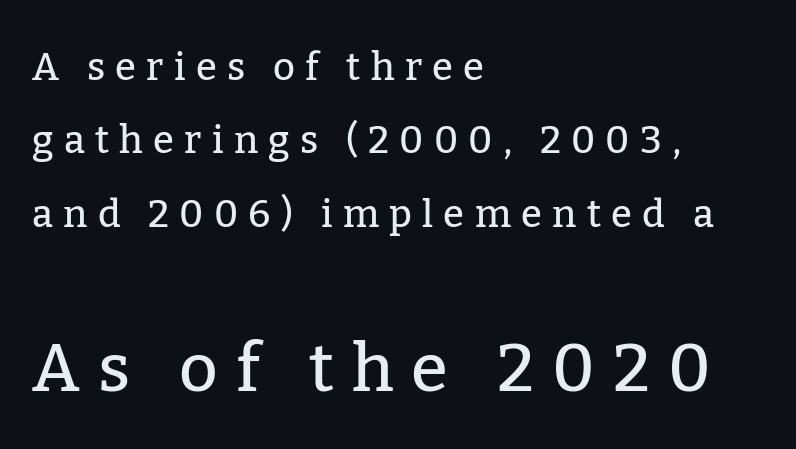
The image shows 67 px serif type, upright; set left-aligned, loose line spacing (1.93x), unusually wide letter spacing (+0.27 em), not underlined; the second (bottom) block is 1.76x larger; low stroke contrast and a medium x-height.
